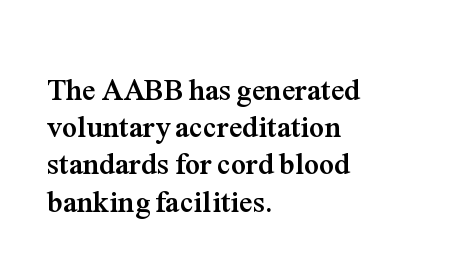
A typesetter would call this zero additional tracking. Students, this is bold: see how much ink each stroke carries. Tall strokes in this sample are plumb rather than angled. Horizontal alignment here is leftward, the default for most running prose.
